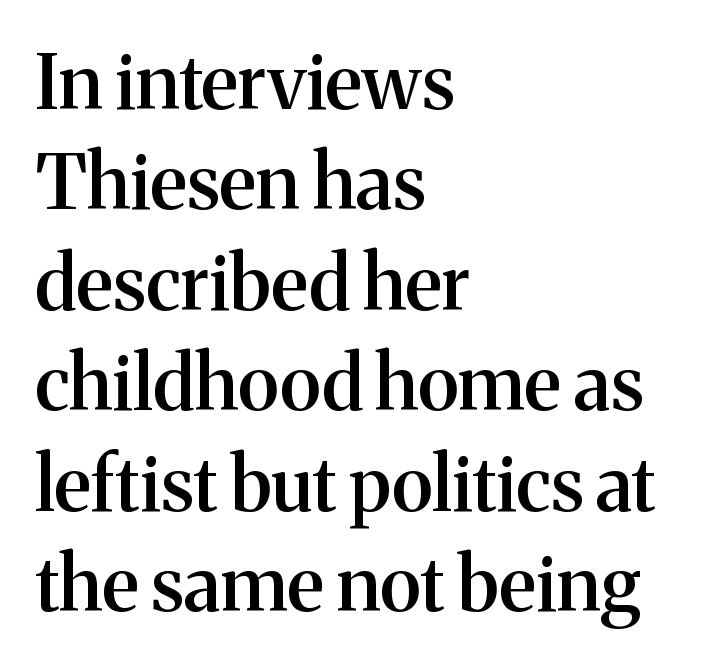
Q: Is the text bold? A: Semi-bold.
Q: Is the text italic (slanted)? A: No, it is upright.
Q: Is the typeface a serif or a sans-serif typeface? A: Serif.
Q: Is the text underlined? A: No.
Q: How is the paragraph aligned? A: Left-aligned.
Q: Is the spacing between letters normal or unusually wide? A: Normal.
Q: Is the spacing between lines tight, normal or loose? A: Normal.
Q: Width (condensed, normal, or wide)? A: Normal.
Q: Stroke contrast? A: Medium.
Q: x-height? A: Medium.
Q: Monospaced? A: No.
